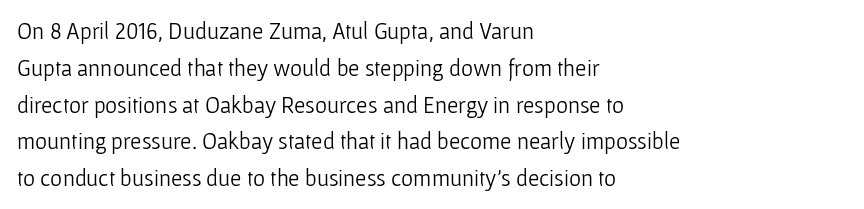
The rendering uses a moderate line-height, typical for paragraphs. The cut favours lightness, reaching ordinary text weight at its darkest. This is roman type, the default non-slanted kind. A student would call this left alignment; a typographer would say flush left, rag right. Honestly, there is no underline to notice here at all. The letterforms sit shoulder to shoulder at normal distance.
